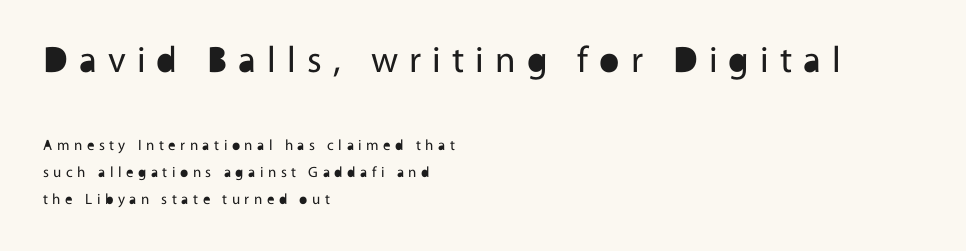
Substantial extra tracking has been applied to these lines. Grotesque or geometric, the face here clearly has no serifs. The typography opts for an upright posture over an oblique one. Compared with a centered layout, this one pins lines to the left instead. Glance below the letters and you will spot only blank space.
